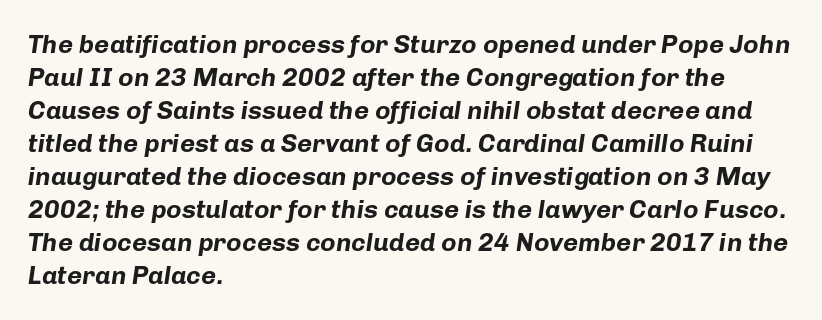
Italic: yes, the glyphs are oblique. Leading: standard. The lines are quadded left. Is the type bold? Yes — the strokes are clearly thick and heavy.
